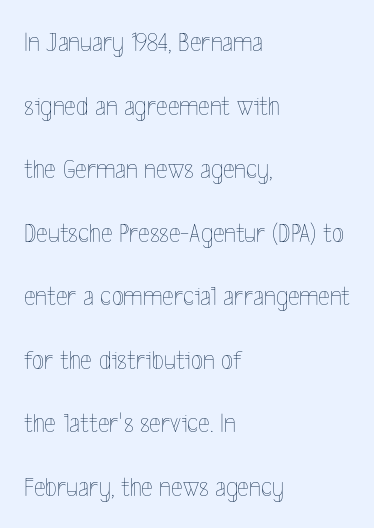
{"italic": "no", "bold": "no", "weight": "thin", "width": "condensed", "x_height": "medium", "monospaced": "no", "underline": "no", "align": "left", "line_spacing": "loose", "line_spacing_ratio": 2.27, "letter_spacing": "normal", "letter_spacing_em": 0.0, "glyph_px": 28}
